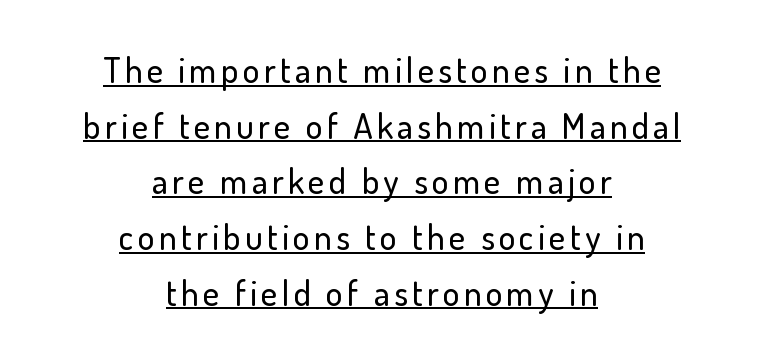
Q: Is the text italic (slanted)? A: No, it is upright.
Q: Is the typeface a serif or a sans-serif typeface? A: Sans-serif.
Q: Is the text underlined? A: Yes.
Q: How is the paragraph aligned? A: Centered.
Q: Is the spacing between lines tight, normal or loose? A: Normal.
Q: Width (condensed, normal, or wide)? A: Normal.
Q: Stroke contrast? A: Low.
Q: x-height? A: Small.
Q: Monospaced? A: No.
